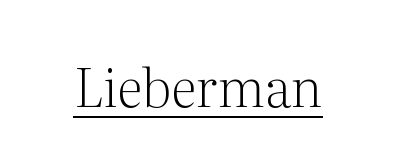
Q: Is the text bold? A: No.
Q: Is the text italic (slanted)? A: No, it is upright.
Q: Is the typeface a serif or a sans-serif typeface? A: Serif.
Q: Is the text underlined? A: Yes.
Q: Is the spacing between letters normal or unusually wide? A: Normal.
Q: Width (condensed, normal, or wide)? A: Normal.
Q: Stroke contrast? A: Medium.
Q: x-height? A: Medium.
Q: Monospaced? A: No.
